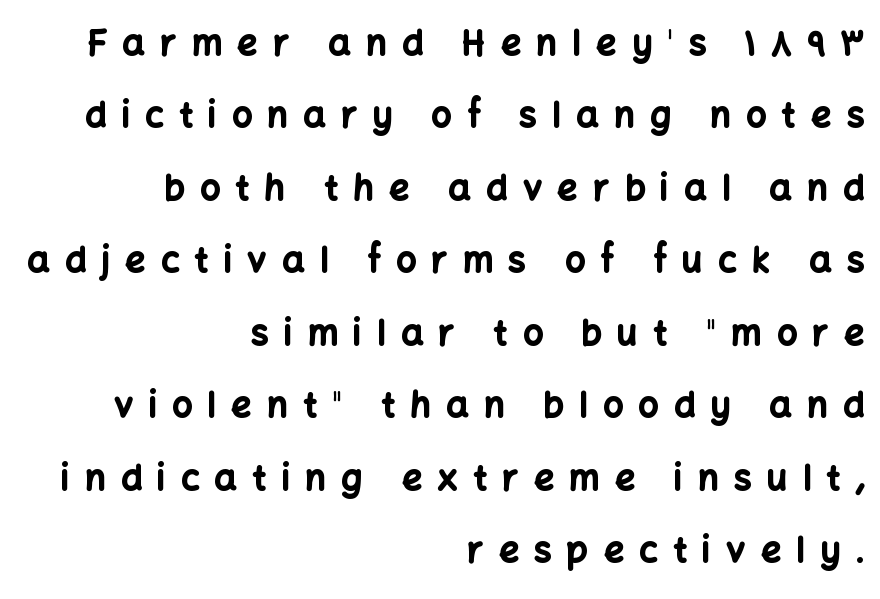
The image shows 35 px bold sans-serif type, upright; set right-aligned, loose line spacing (2.07x), unusually wide letter spacing (+0.44 em), not underlined; low stroke contrast and a medium x-height.
